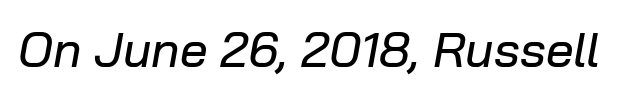
This is oblique type, the kind used for emphasis or titles. The string is rendered with underlining switched off. The face used here is proportionally spaced, like ordinary book or web type. Between one letter and the next there's only the usual sliver of space.
